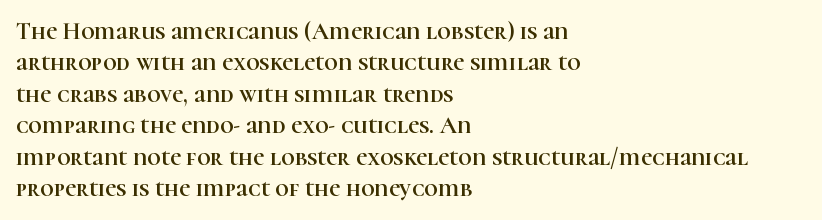
Q: Is the text italic (slanted)? A: No, it is upright.
Q: Is the text underlined? A: No.
Q: How is the paragraph aligned? A: Left-aligned.
Q: Is the spacing between letters normal or unusually wide? A: Normal.
Q: Is the spacing between lines tight, normal or loose? A: Normal.
